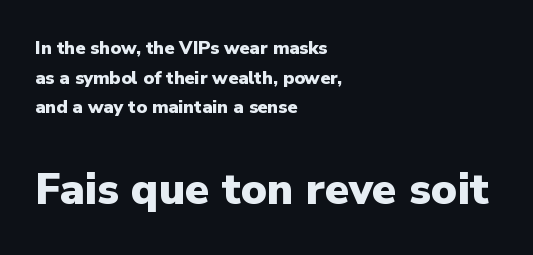
The image shows 44 px heavy sans-serif type, upright; set left-aligned, normal line spacing (1.64x), normal letter spacing, not underlined; the second (bottom) block is 2.44x larger; low stroke contrast and a medium x-height.
